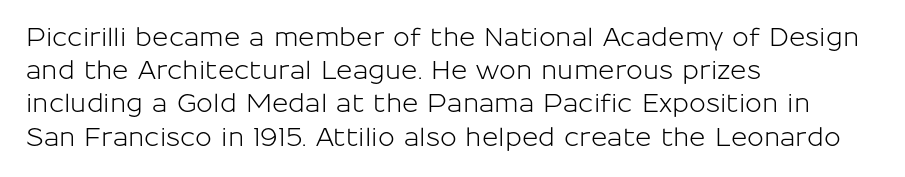
{"italic": "no", "underline": "no", "align": "left", "line_spacing": "normal", "line_spacing_ratio": 1.33, "letter_spacing": "normal", "letter_spacing_em": 0.0, "glyph_px": 25}
